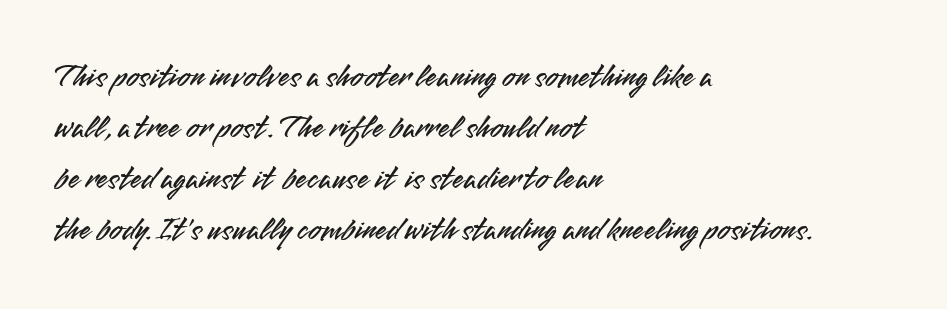
Letters rest on an invisible, unmarked baseline. Grotesque or geometric, the face here clearly has no serifs. This sample is left-justified, so line endings fall wherever the words run out. Regarding leading, the lines here are spaced in the standard way.
